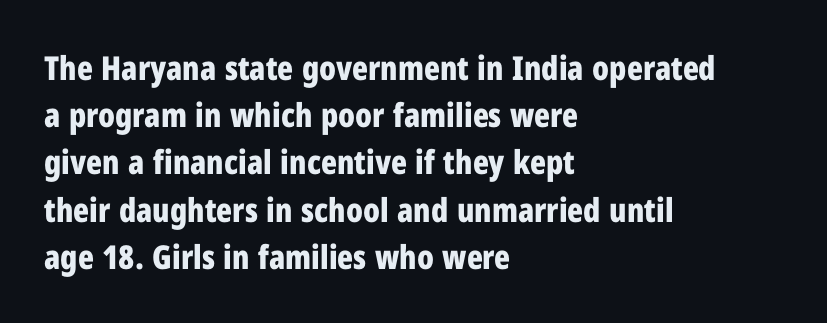
{"serif": "no", "italic": "no", "bold": "yes", "weight": "bold", "width": "condensed", "stroke_contrast": "low", "x_height": "medium", "monospaced": "no", "underline": "no", "align": "left", "line_spacing": "normal", "line_spacing_ratio": 1.43, "letter_spacing": "normal", "letter_spacing_em": 0.0, "glyph_px": 33}
